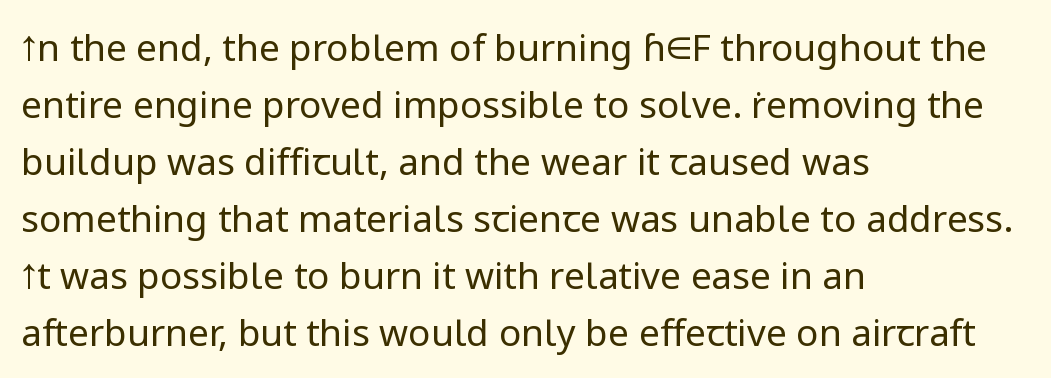
The type sits square on the baseline with zero lean. The letterforms sit shoulder to shoulder at normal distance. Honestly, the row spacing looks completely unremarkable. Letterform terminals end flat and unadorned throughout the passage. The font is comparable to plain body text, perhaps lighter. The area under the type is left untouched.
